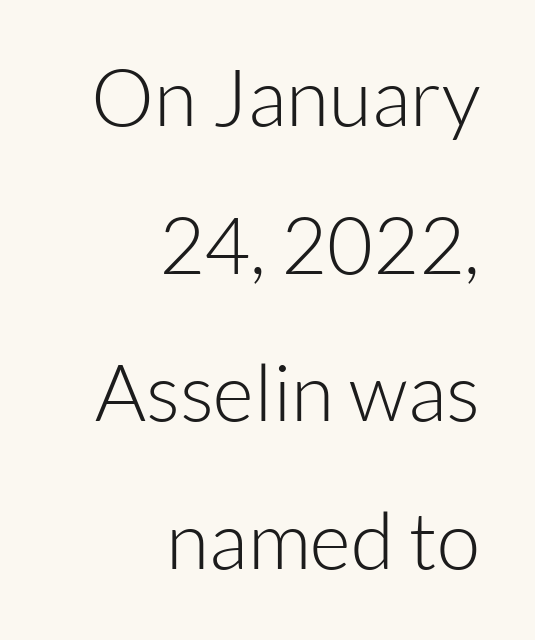
Q: Is the text bold? A: No.
Q: Is the text italic (slanted)? A: No, it is upright.
Q: Is the typeface a serif or a sans-serif typeface? A: Sans-serif.
Q: Is the text underlined? A: No.
Q: How is the paragraph aligned? A: Right-aligned.
Q: Is the spacing between letters normal or unusually wide? A: Normal.
Q: Width (condensed, normal, or wide)? A: Normal.
Q: Stroke contrast? A: Low.
Q: x-height? A: Medium.
Q: Monospaced? A: No.
